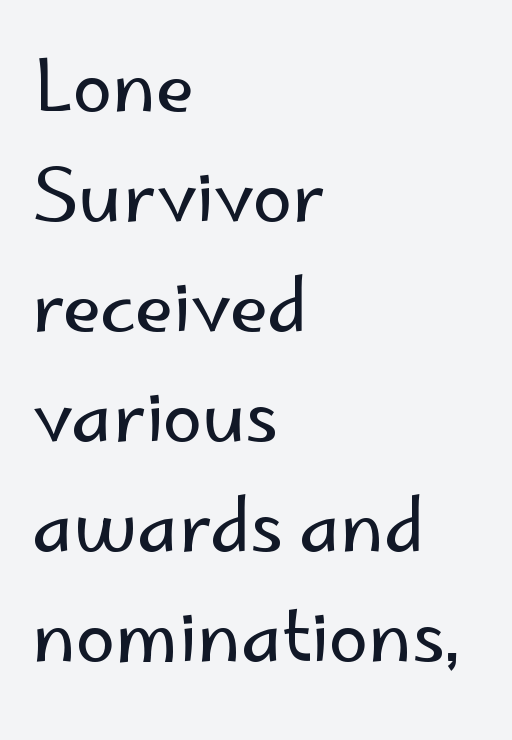
Q: Is the text bold? A: No.
Q: Is the text italic (slanted)? A: No, it is upright.
Q: Is the typeface a serif or a sans-serif typeface? A: Sans-serif.
Q: Is the text underlined? A: No.
Q: How is the paragraph aligned? A: Left-aligned.
Q: Is the spacing between letters normal or unusually wide? A: Normal.
Q: Is the spacing between lines tight, normal or loose? A: Normal.
Q: Width (condensed, normal, or wide)? A: Normal.
Q: Stroke contrast? A: Low.
Q: x-height? A: Small.
Q: Monospaced? A: No.
